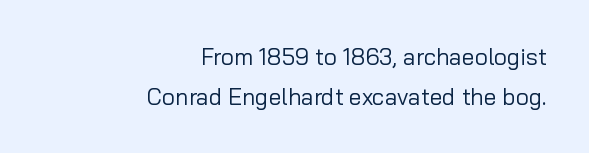
Tall strokes in this sample are plumb rather than angled. Casual observation: everything's shoved over to the right. The letters look calm and open, with moderate or lighter stems. Words appear dense and cohesive because spacing is normal.
